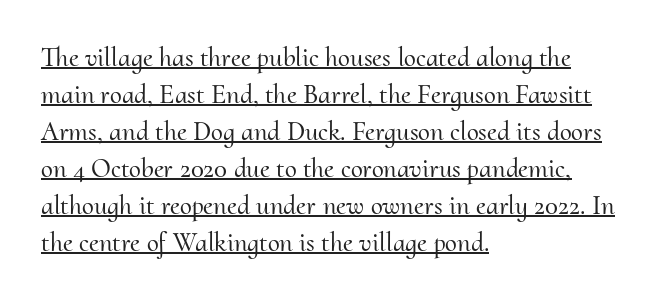
The image shows 27 px text type, upright; set left-aligned, normal line spacing (1.37x), normal letter spacing, underlined.
